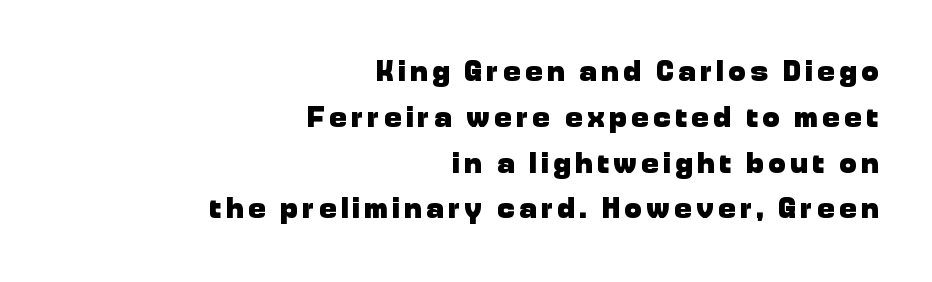
{"serif": "no", "italic": "no", "bold": "yes", "weight": "heavy", "width": "normal", "stroke_contrast": "low", "x_height": "medium", "monospaced": "no", "underline": "no", "align": "right", "line_spacing": "normal", "line_spacing_ratio": 1.58, "glyph_px": 29}
